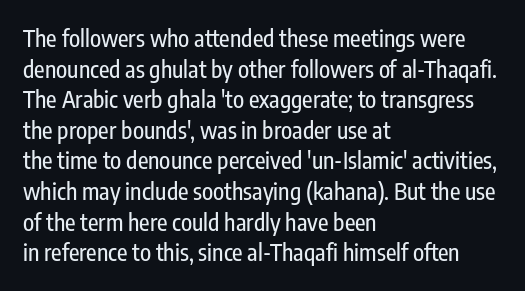
Q: Is the text italic (slanted)? A: No, it is upright.
Q: Is the text underlined? A: No.
Q: How is the paragraph aligned? A: Left-aligned.
Q: Is the spacing between letters normal or unusually wide? A: Normal.
Q: Is the spacing between lines tight, normal or loose? A: Normal.
